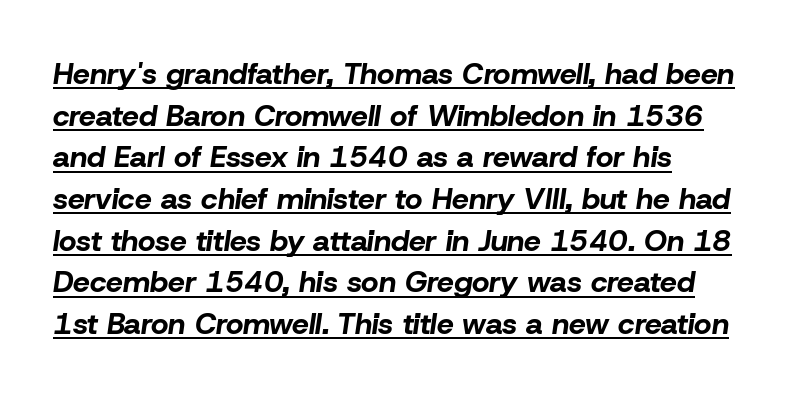
{"italic": "yes", "lean": "right", "slant_degrees": 8, "bold": "yes", "weight": "bold", "width": "normal", "stroke_contrast": "low", "x_height": "medium", "monospaced": "no", "underline": "yes", "align": "left", "line_spacing": "normal", "line_spacing_ratio": 1.39, "letter_spacing": "normal", "letter_spacing_em": 0.0, "glyph_px": 30}
